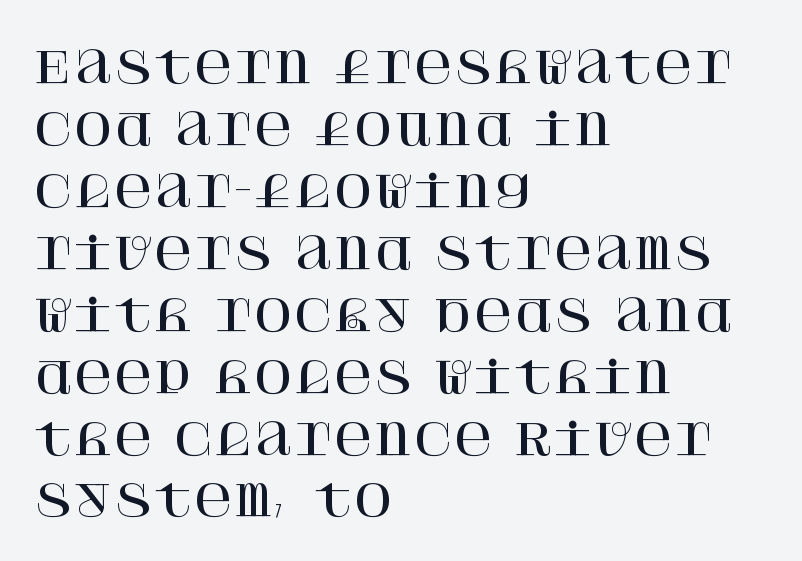
{"serif": "yes", "italic": "no", "width": "normal", "stroke_contrast": "high", "x_height": "large", "underline": "no", "align": "left", "line_spacing": "normal", "line_spacing_ratio": 1.44, "letter_spacing": "normal", "letter_spacing_em": 0.0, "glyph_px": 43}
